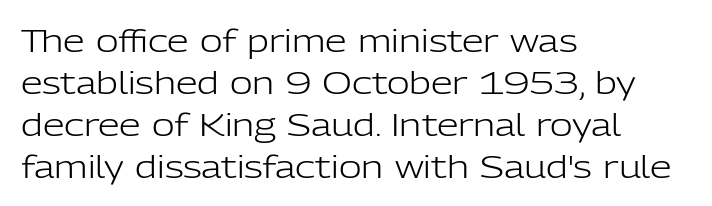
The image shows 31 px light sans-serif type, upright; set left-aligned, normal line spacing (1.35x), normal letter spacing, not underlined; low stroke contrast and a medium x-height.
